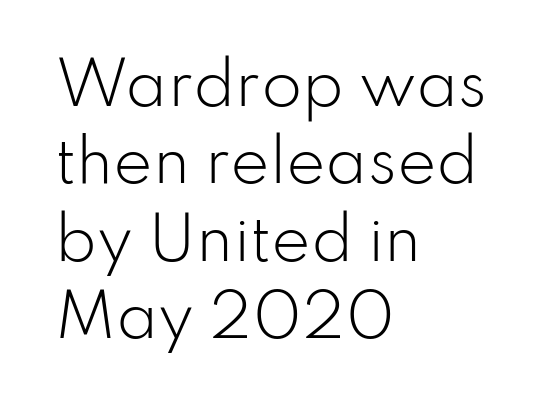
You could not count columns in this text — the font is proportionally spaced. The strokes are not fattened; the text isn't bold. Honestly, the letter spacing is just normal — you wouldn't notice it. The rendering uses a moderate line-height, typical for paragraphs. The typesetter chose a ragged-right arrangement here. If you drew a line through each stem, it would be perfectly vertical.
